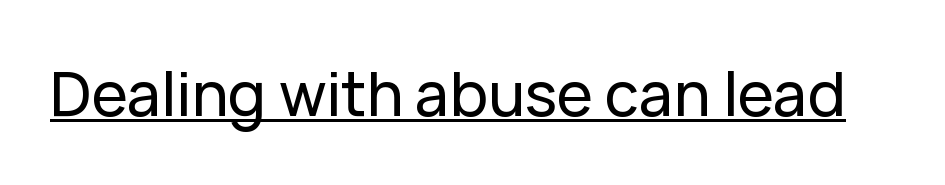
A typesetter would call this zero additional tracking. Ordinary non-slanted type is in use. You can see a thin bar hugging the bottom of the glyphs. This sample has the flowing, uneven cadence of proportional lettering.
